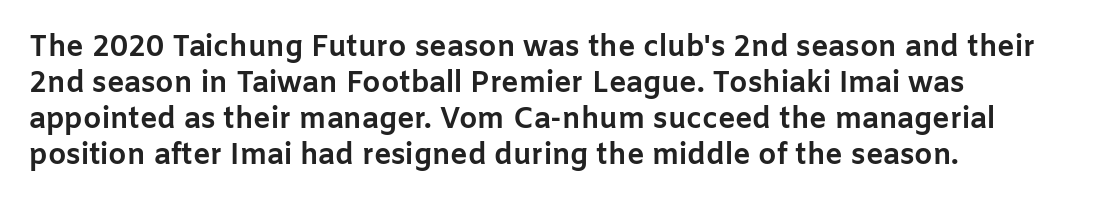
{"serif": "no", "italic": "no", "bold": "yes", "weight": "bold", "width": "normal", "stroke_contrast": "low", "x_height": "medium", "monospaced": "no", "underline": "no", "align": "left", "line_spacing_ratio": 1.24, "letter_spacing": "normal", "letter_spacing_em": 0.0, "glyph_px": 29}
